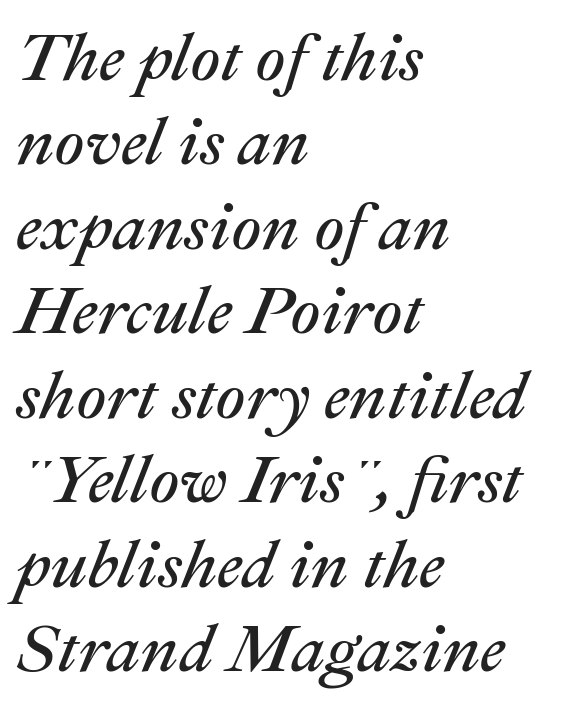
Q: Is the text bold? A: No.
Q: Is the text italic (slanted)? A: Yes, it leans right by about 22 degrees.
Q: Is the text underlined? A: No.
Q: How is the paragraph aligned? A: Left-aligned.
Q: Is the spacing between letters normal or unusually wide? A: Normal.
Q: Is the spacing between lines tight, normal or loose? A: Normal.
Q: Width (condensed, normal, or wide)? A: Normal.
Q: Stroke contrast? A: Medium.
Q: x-height? A: Medium.
Q: Monospaced? A: No.
